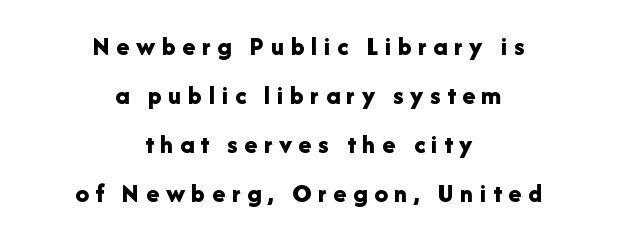
You'd pick this weight for a headline — it's a proper bold. The gap between lines stays unmarked. Honestly, the letter spacing is so wide it's the main thing you notice. One-word summary of the alignment: center. The letters stand upright; this is a roman face.
